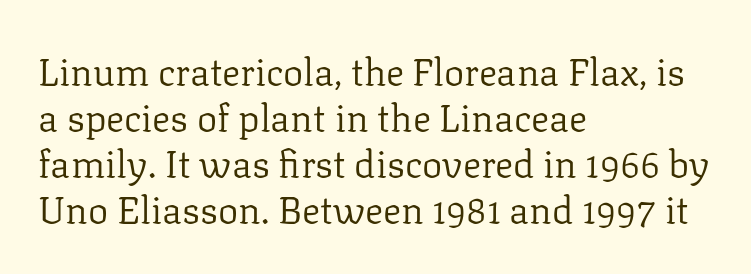
Font category for this specimen: serif. Short and long lines alike share a common starting point at left. A clean baseline with only descenders dipping below it. What stands out about the letter spacing? Nothing — it is the standard amount. The letters advance in unequal steps, a hallmark of proportional type.
